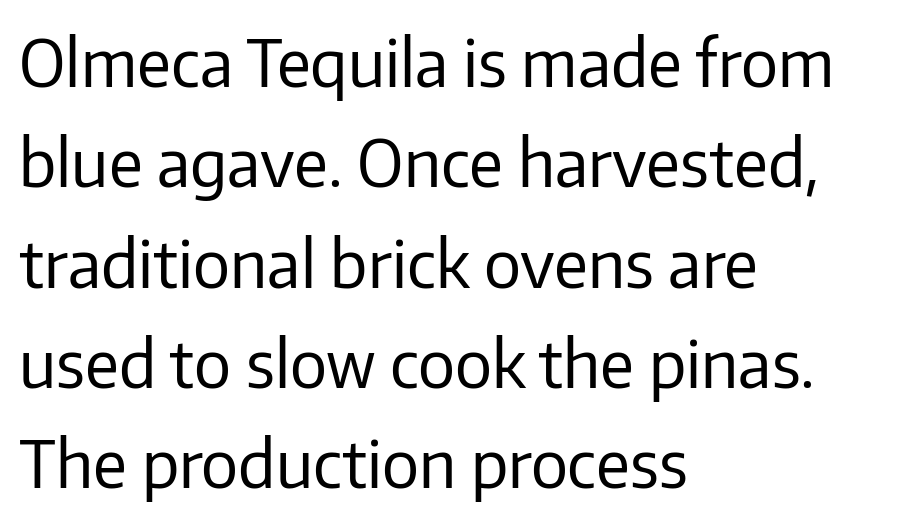
{"serif": "no", "italic": "no", "bold": "no", "weight": "regular", "width": "normal", "stroke_contrast": "low", "x_height": "medium", "monospaced": "no", "underline": "no", "align": "left", "line_spacing": "normal", "line_spacing_ratio": 1.52, "letter_spacing": "normal", "letter_spacing_em": 0.0, "glyph_px": 66}
